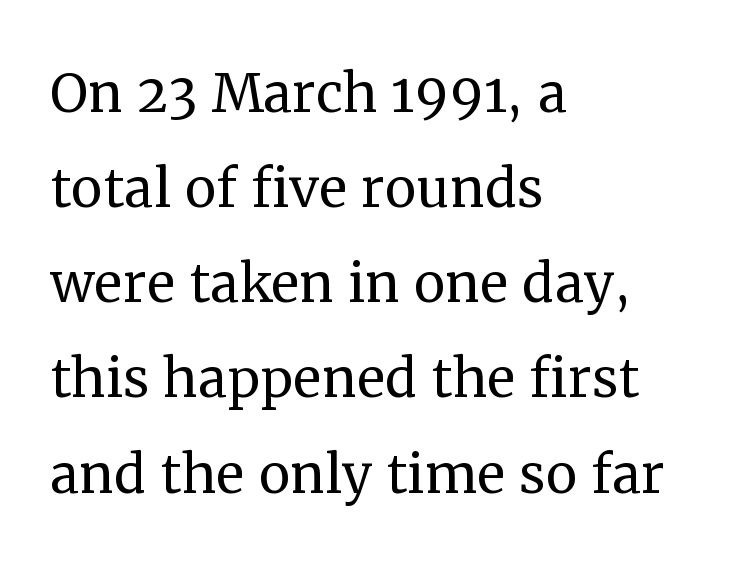
How would I describe the line gaps? Plain and ordinary. Italic? Not at all — the glyphs are vertical. The passage is arranged the way most books set body copy — flush left. Descenders are the only things crossing below the line. A serif font was chosen for this passage.
